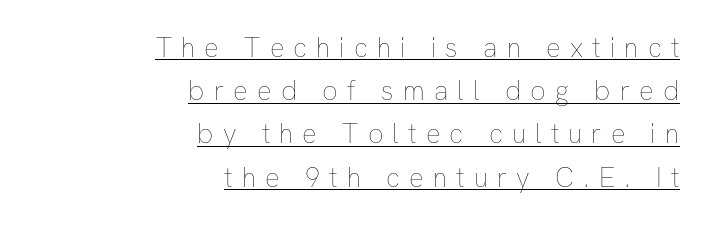
Q: Is the text bold? A: No.
Q: Is the text italic (slanted)? A: No, it is upright.
Q: Is the text underlined? A: Yes.
Q: How is the paragraph aligned? A: Right-aligned.
Q: Is the spacing between letters normal or unusually wide? A: Unusually wide.
Q: Is the spacing between lines tight, normal or loose? A: Normal.
